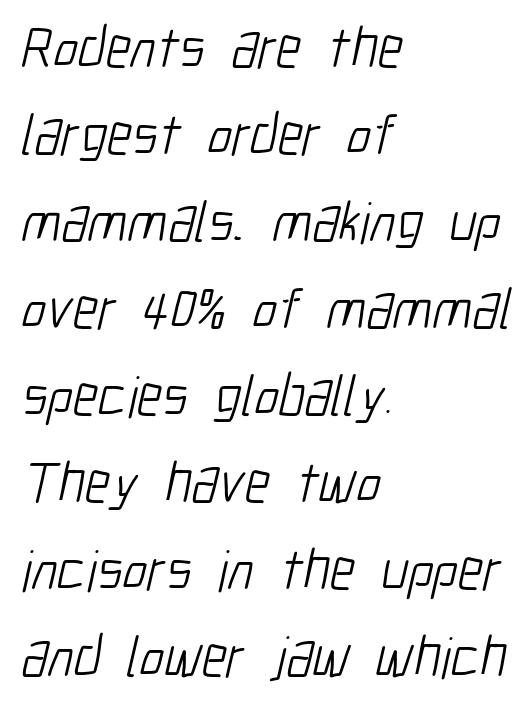
Q: Is the text bold? A: No.
Q: Is the typeface a serif or a sans-serif typeface? A: Sans-serif.
Q: Is the text underlined? A: No.
Q: How is the paragraph aligned? A: Left-aligned.
Q: Is the spacing between letters normal or unusually wide? A: Normal.
Q: Is the spacing between lines tight, normal or loose? A: Normal.
Q: Width (condensed, normal, or wide)? A: Condensed.
Q: Stroke contrast? A: Low.
Q: x-height? A: Medium.
Q: Monospaced? A: No.
